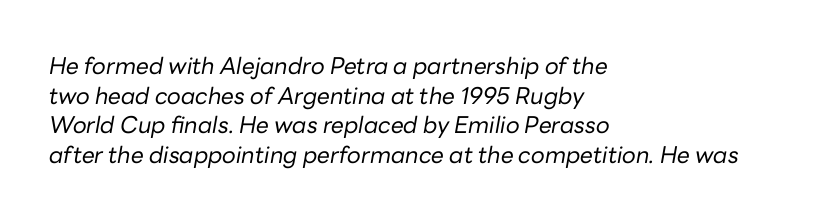
The image shows 23 px text type, italic (leaning right); set left-aligned, normal line spacing (1.29x), normal letter spacing, not underlined.
